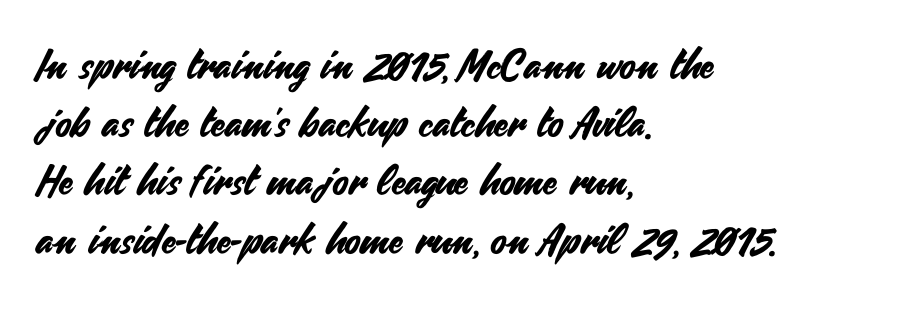
The image shows 41 px sans-serif type; set left-aligned, normal line spacing (1.42x), normal letter spacing, not underlined; medium stroke contrast and a small x-height.
